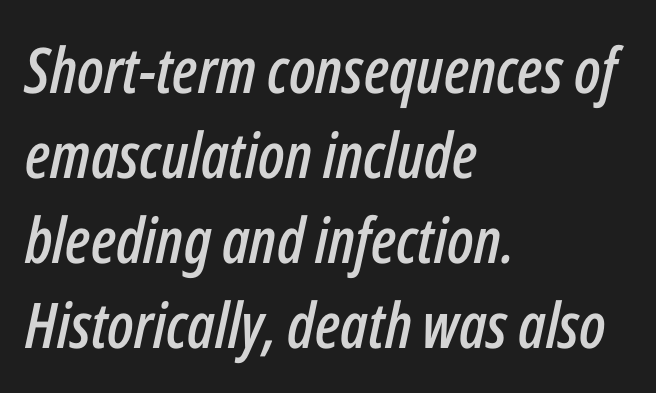
The image shows 63 px condensed type, italic (leaning right); set left-aligned, normal line spacing (1.35x), normal letter spacing, not underlined; low stroke contrast and a medium x-height.
